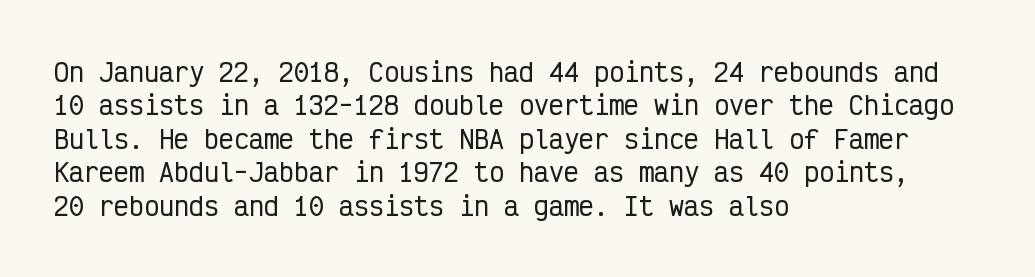
{"italic": "no", "underline": "no", "align": "left", "line_spacing": "normal", "line_spacing_ratio": 1.34, "letter_spacing": "normal", "letter_spacing_em": 0.0, "glyph_px": 25}
